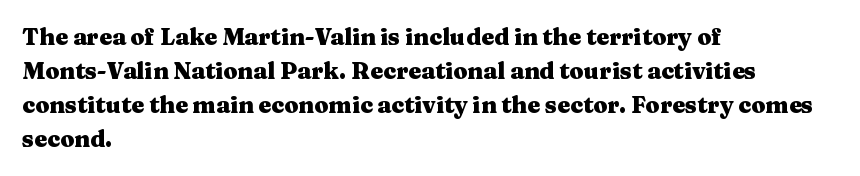
The image shows 23 px bold type, upright; set left-aligned, normal line spacing (1.48x), normal letter spacing, not underlined.
